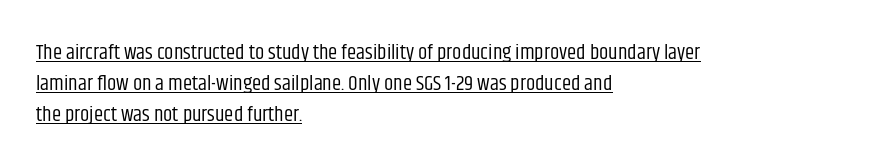
The image shows 21 px text type, upright; set left-aligned, normal line spacing (1.47x), normal letter spacing, underlined.
